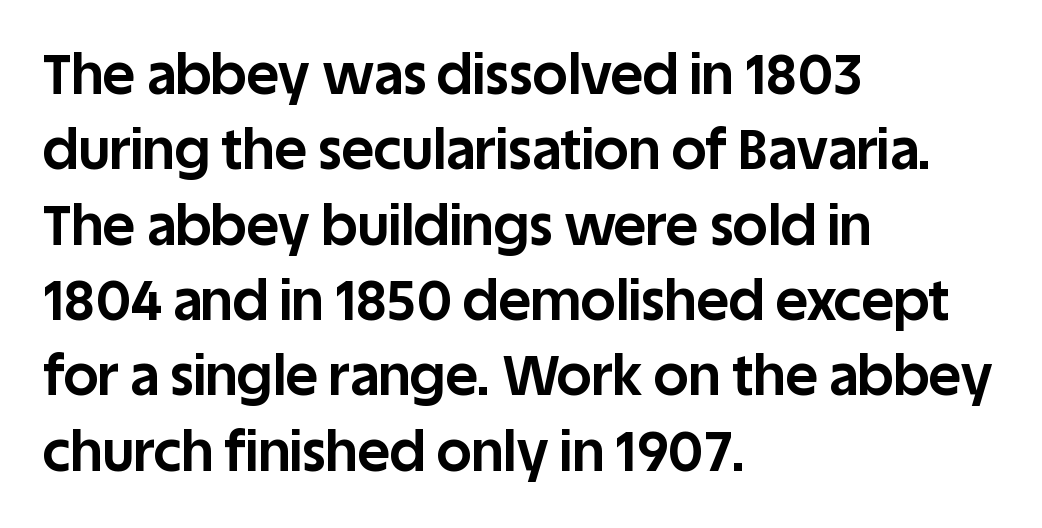
Q: Is the text bold? A: Yes.
Q: Is the text italic (slanted)? A: No, it is upright.
Q: Is the typeface a serif or a sans-serif typeface? A: Sans-serif.
Q: Is the text underlined? A: No.
Q: How is the paragraph aligned? A: Left-aligned.
Q: Is the spacing between letters normal or unusually wide? A: Normal.
Q: Is the spacing between lines tight, normal or loose? A: Normal.
Q: Width (condensed, normal, or wide)? A: Normal.
Q: Stroke contrast? A: Low.
Q: x-height? A: Large.
Q: Monospaced? A: No.
